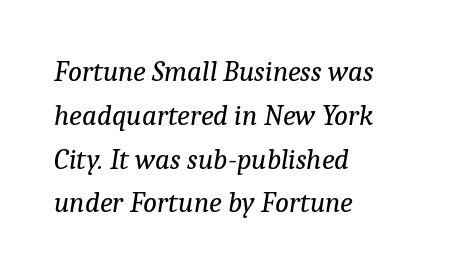
This is serif lettering, the kind often seen in printed books. Quick note: italic. Regarding leading, the lines here are spaced in the standard way. The glyphs are unaccompanied by any horizontal stroke below them. Caption: standard tracking, unaltered.
